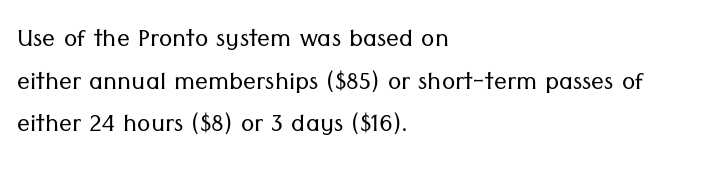
Underlining? Definitely not there. Visually the block forms a straight wall on the left and a jagged coastline on the right. Proportional: the letters do not fall into vertical columns. Horizontal bands of white between lines are of average thickness.
